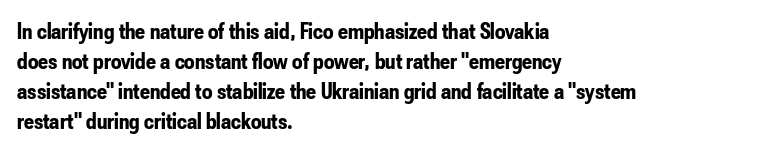
The image shows 23 px bold type, upright; set left-aligned, normal line spacing (1.31x), normal letter spacing, not underlined.
